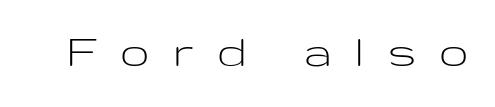
Stroke thickness stays within the range of a standard reading face or lighter. Looks like regular typesetting: each glyph gets only the width it needs. To sum up the face: it is a sans, with no serifs. This is roman type, the default non-slanted kind. Nobody drew a line under any word here.
